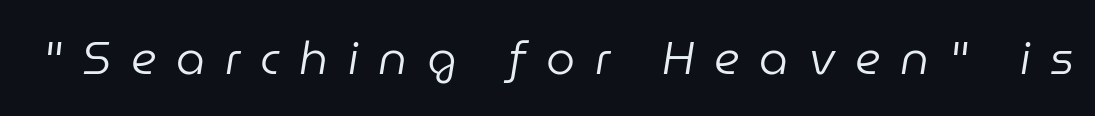
The face looks like a standard text weight, possibly lighter. Does the lettering tilt? It does — this is italic. Do the characters align in a grid? No, the font is proportional. Substantial extra tracking has been applied to these lines. The words here are not underlined.
